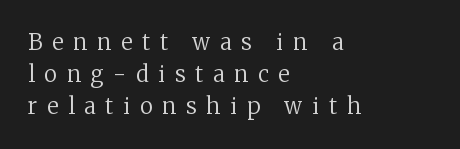
This sample keeps an unexceptional amount of space between lines. Caption: face not bold, strokes unweighted. This is roman type, the default non-slanted kind. Plain, unruled lines of type.
